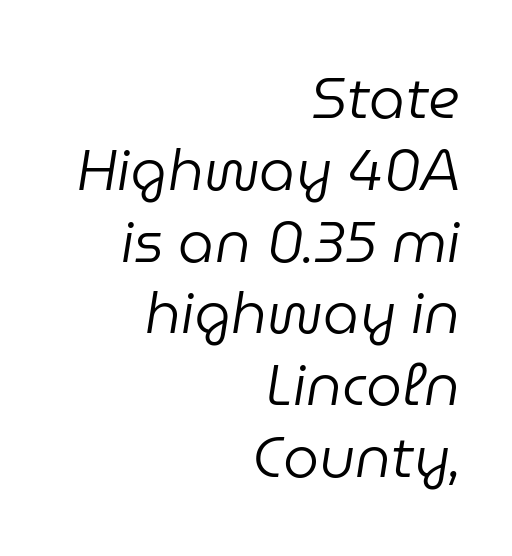
Q: Is the text bold? A: No.
Q: Is the text italic (slanted)? A: Yes, it leans right by about 9 degrees.
Q: Is the text underlined? A: No.
Q: How is the paragraph aligned? A: Right-aligned.
Q: Is the spacing between letters normal or unusually wide? A: Normal.
Q: Is the spacing between lines tight, normal or loose? A: Normal.
Q: Width (condensed, normal, or wide)? A: Normal.
Q: Stroke contrast? A: Low.
Q: x-height? A: Medium.
Q: Monospaced? A: No.
